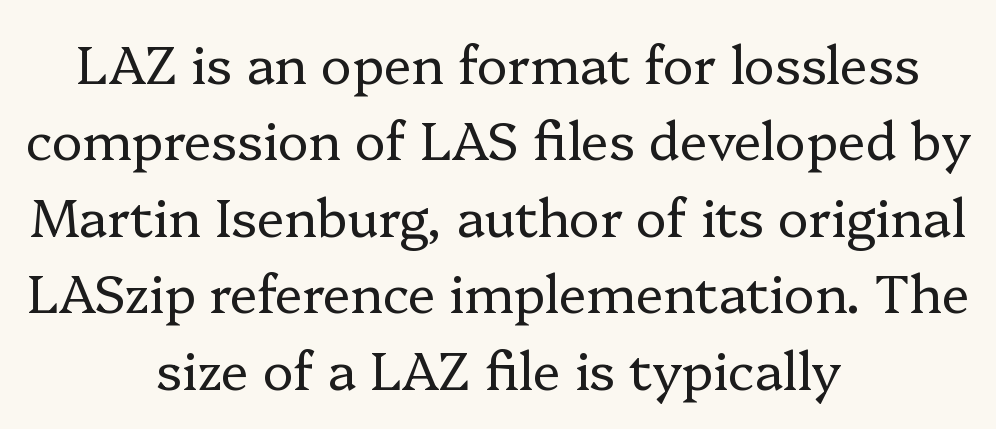
Compared with typical paragraphs, the rows here are spaced about the same. These lines are rendered in a variable-pitch font. Tracking here is standard; glyphs follow each other at the usual distance. The words here are not underlined.
